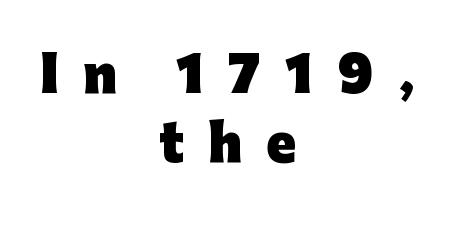
Q: Is the text bold? A: Yes.
Q: Is the text italic (slanted)? A: No, it is upright.
Q: Is the typeface a serif or a sans-serif typeface? A: Sans-serif.
Q: Is the text underlined? A: No.
Q: How is the paragraph aligned? A: Centered.
Q: Is the spacing between letters normal or unusually wide? A: Unusually wide.
Q: Is the spacing between lines tight, normal or loose? A: Normal.
Q: Width (condensed, normal, or wide)? A: Normal.
Q: Stroke contrast? A: Low.
Q: x-height? A: Medium.
Q: Monospaced? A: No.
